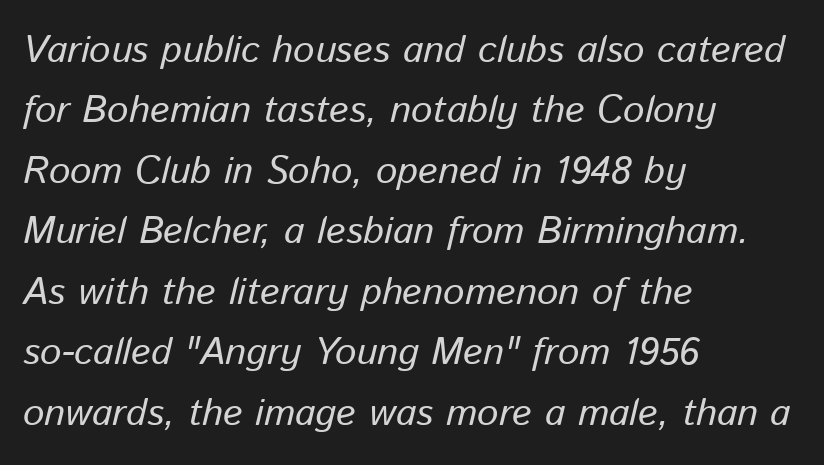
The face used here is proportionally spaced, like ordinary book or web type. Quick note: interline space is typical. Posture: slanted. These lines are set flush left with a ragged right edge. Observe the ordinary spacing: letters are neighbours, not strangers.
